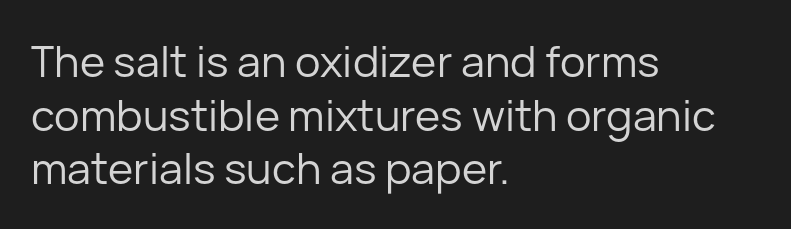
The image shows 43 px regular-weight sans-serif type, upright; set left-aligned, normal line spacing (1.25x), normal letter spacing, not underlined; low stroke contrast and a medium x-height.
